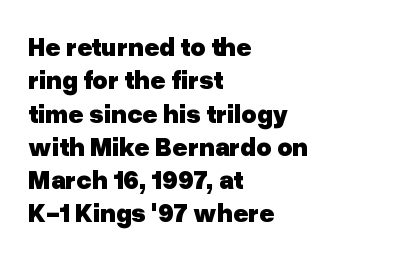
Q: Is the text bold? A: Yes.
Q: Is the text italic (slanted)? A: No, it is upright.
Q: Is the text underlined? A: No.
Q: How is the paragraph aligned? A: Left-aligned.
Q: Is the spacing between letters normal or unusually wide? A: Normal.
Q: Is the spacing between lines tight, normal or loose? A: Normal.
